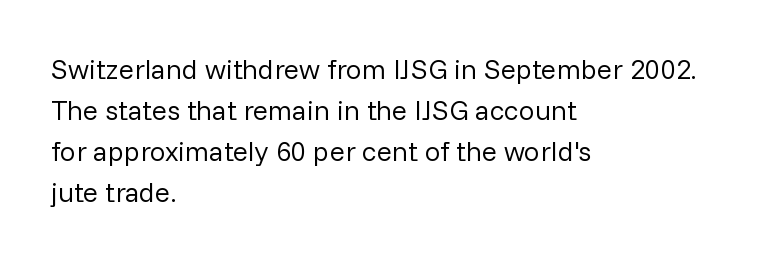
Q: Is the text bold? A: No.
Q: Is the text italic (slanted)? A: No, it is upright.
Q: Is the typeface a serif or a sans-serif typeface? A: Sans-serif.
Q: Is the text underlined? A: No.
Q: How is the paragraph aligned? A: Left-aligned.
Q: Is the spacing between letters normal or unusually wide? A: Normal.
Q: Is the spacing between lines tight, normal or loose? A: Normal.
Q: Width (condensed, normal, or wide)? A: Normal.
Q: Stroke contrast? A: Low.
Q: x-height? A: Medium.
Q: Monospaced? A: No.
